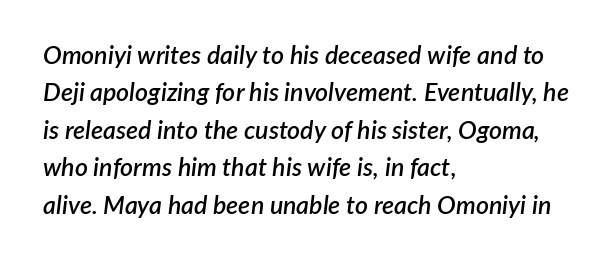
The passage shown stacks its lines at a standard gap. Caption: multi-line text, flush left, ragged right. The glyphs look as if they've been sheared to an angle. These lines carry some extra weight — a demibold, not a full bold.
